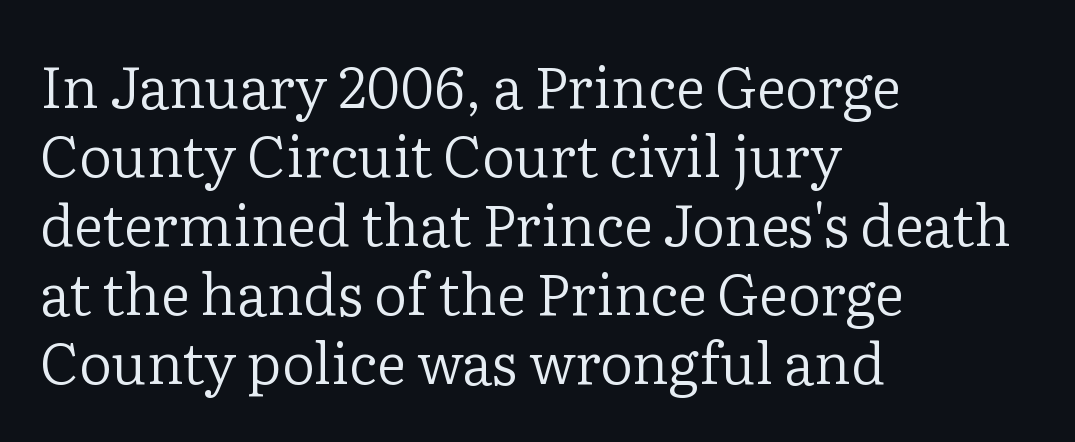
Q: Is the text bold? A: No.
Q: Is the text italic (slanted)? A: No, it is upright.
Q: Is the typeface a serif or a sans-serif typeface? A: Serif.
Q: Is the text underlined? A: No.
Q: How is the paragraph aligned? A: Left-aligned.
Q: Is the spacing between letters normal or unusually wide? A: Normal.
Q: Width (condensed, normal, or wide)? A: Normal.
Q: Stroke contrast? A: Low.
Q: x-height? A: Medium.
Q: Monospaced? A: No.
